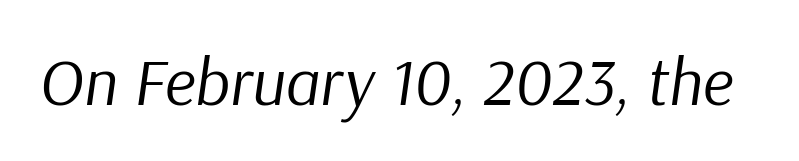
{"italic": "yes", "lean": "right", "slant_degrees": 9, "bold": "no", "weight": "regular", "width": "normal", "stroke_contrast": "low", "x_height": "medium", "monospaced": "no", "underline": "no", "letter_spacing": "normal", "letter_spacing_em": 0.0, "glyph_px": 67}
